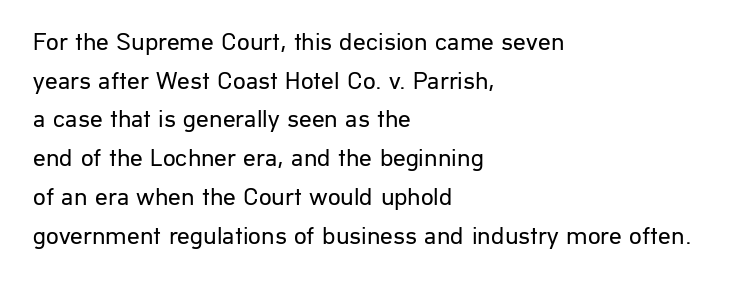
{"italic": "no", "bold": "no", "underline": "no", "align": "left", "line_spacing": "normal", "line_spacing_ratio": 1.55, "letter_spacing": "normal", "letter_spacing_em": 0.0, "glyph_px": 25}
